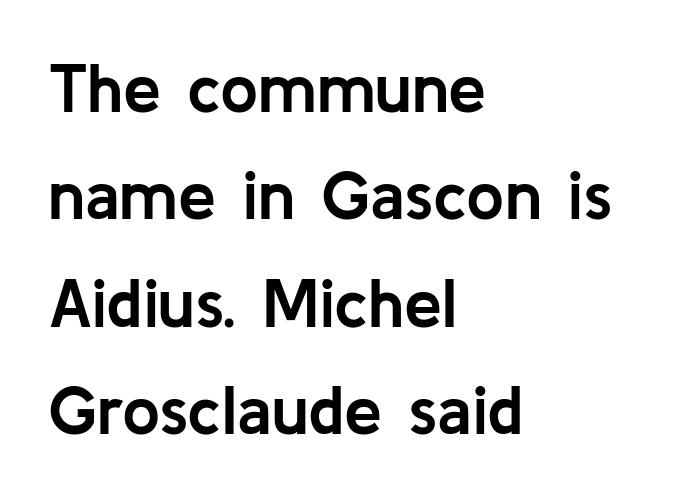
Each glyph is drawn with heavy, bold strokes. Looks like regular typesetting: each glyph gets only the width it needs. Teacher's note: observe the even left margin — that is flush-left alignment. The rendering shows plain stroke endings on the letterforms — a sans-serif design. Letter spacing: default. Do the letters lean? They stand straight.
